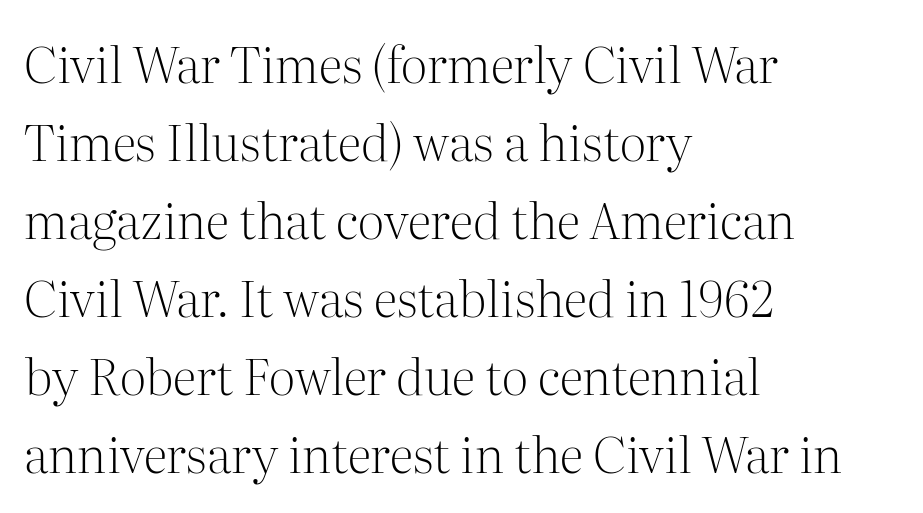
{"serif": "yes", "italic": "no", "bold": "no", "weight": "light", "width": "normal", "stroke_contrast": "medium", "x_height": "medium", "monospaced": "no", "underline": "no", "align": "left", "line_spacing": "normal", "line_spacing_ratio": 1.56, "letter_spacing": "normal", "letter_spacing_em": 0.0, "glyph_px": 50}
